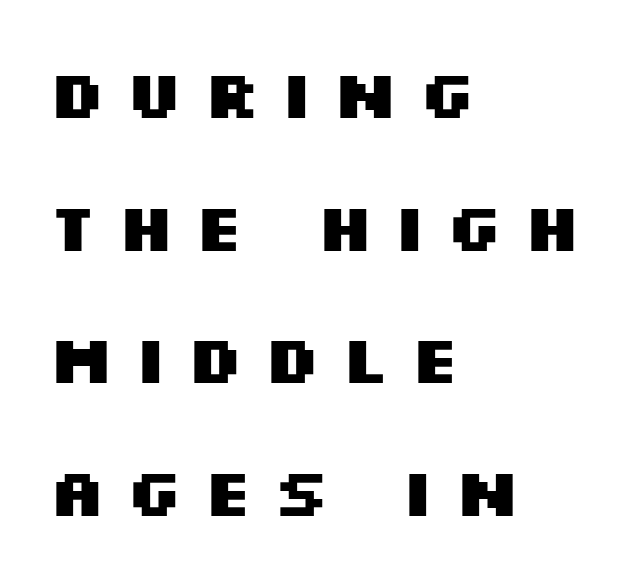
The image shows 67 px heavy, wide sans-serif type, upright; set left-aligned, loose line spacing (1.98x), unusually wide letter spacing (+0.28 em), not underlined; medium stroke contrast and a large x-height.
